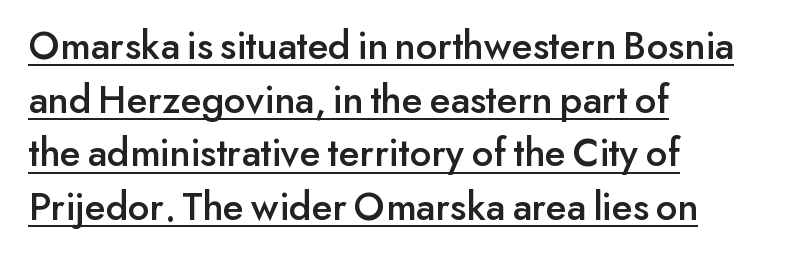
The image shows 41 px sans-serif type, upright; set left-aligned, normal line spacing (1.31x), normal letter spacing, underlined; low stroke contrast and a small x-height.
